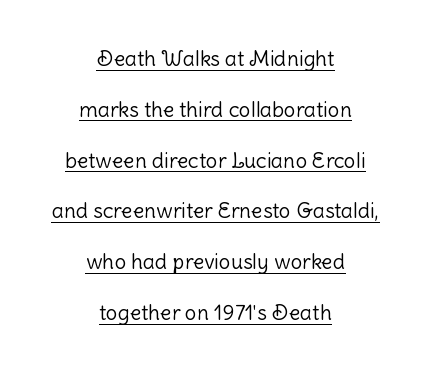
The typesetter chose a symmetrical, centered arrangement here. A continuous stroke trails under the words, as in a hyperlink. The lines are spread far apart with generous leading. The rendering keeps characters at their native spacing.
